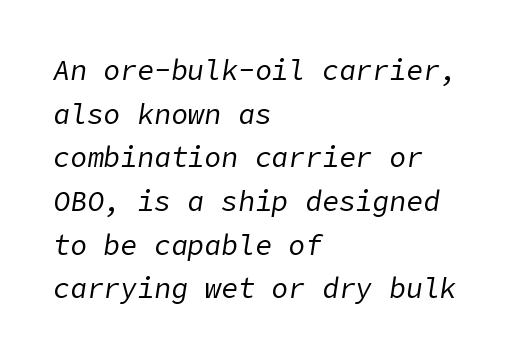
The strokes carry an ordinary text weight at most. The text block is weighted toward the left margin, trailing off unevenly rightward. The line-height multiplier appears to be the usual default. Quick note: italic.
